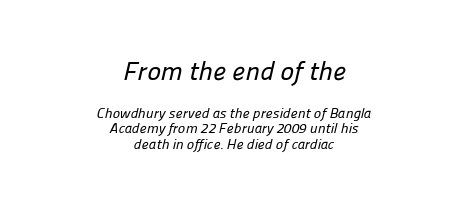
In this sample the first text group is rendered at the bigger scale. How would I describe the line gaps? Narrow and economical. Each line is balanced around a shared central axis. Is the letter spacing exaggerated? No — it looks like the ordinary default. The glyphs are unaccompanied by any horizontal stroke below them.
